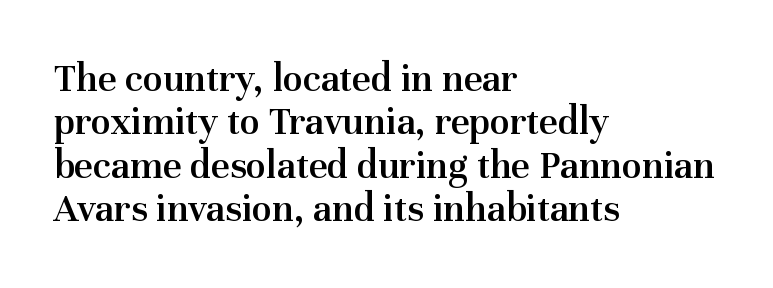
The image shows 41 px semibold serif type, upright; set left-aligned, tight line spacing (1.06x), normal letter spacing, not underlined; medium stroke contrast and a medium x-height.
